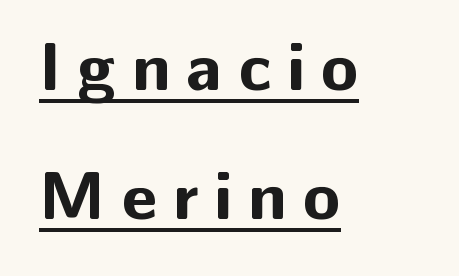
Q: Is the text bold? A: Yes.
Q: Is the text italic (slanted)? A: No, it is upright.
Q: Is the typeface a serif or a sans-serif typeface? A: Sans-serif.
Q: Is the text underlined? A: Yes.
Q: How is the paragraph aligned? A: Left-aligned.
Q: Is the spacing between letters normal or unusually wide? A: Unusually wide.
Q: Is the spacing between lines tight, normal or loose? A: Loose.
Q: Width (condensed, normal, or wide)? A: Normal.
Q: Stroke contrast? A: Low.
Q: x-height? A: Medium.
Q: Monospaced? A: No.
